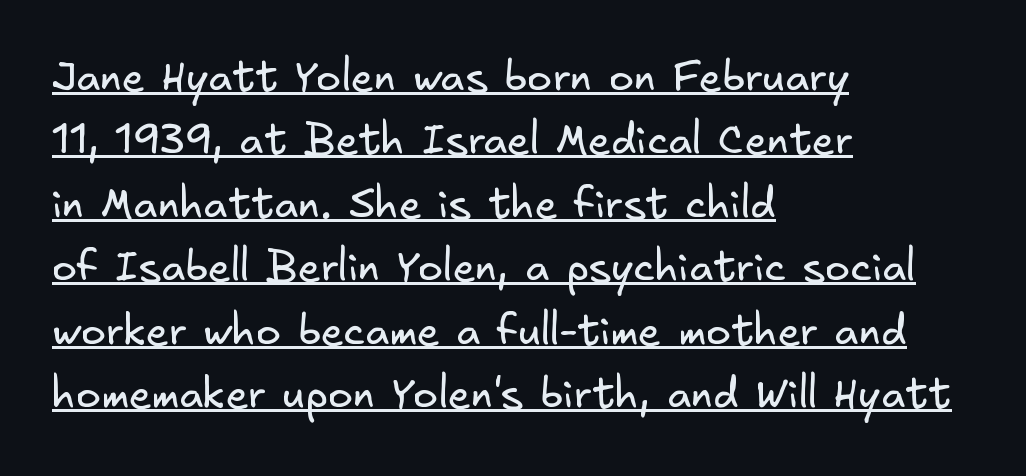
Is the type heavy? It reads as light-to-regular instead. Here the glyphs are tracked normally, forming tight word shapes. Notice how descenders clear the ascenders below comfortably — that's standard leading. To sum up the face: it is a sans, with no serifs. Reading down the block, your eye returns to a fixed left position each line.
